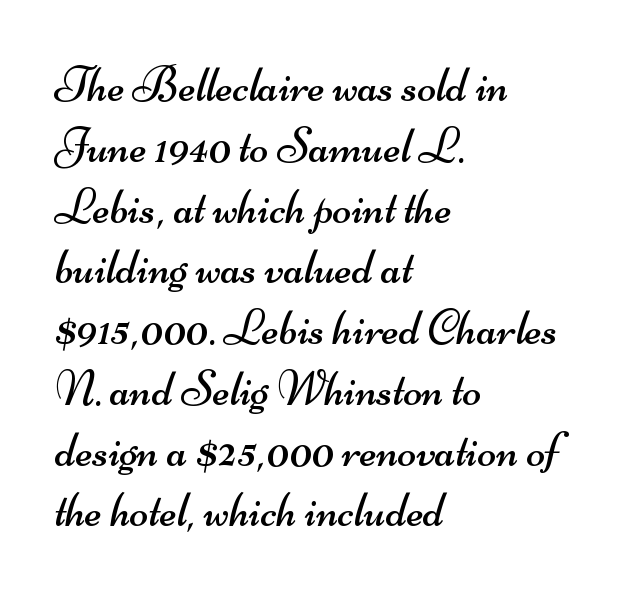
The image shows 49 px regular-weight, wide sans-serif type; set left-aligned, line spacing 1.24x, normal letter spacing, not underlined; medium stroke contrast and a small x-height.
